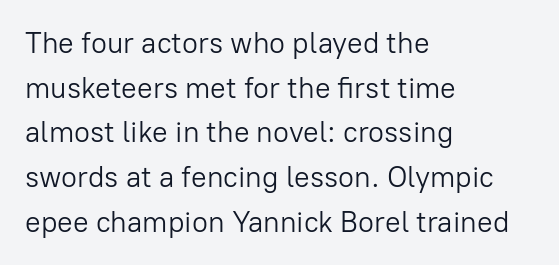
Words float on clear page, feet unadorned. If you drew a line through each stem, it would be perfectly vertical. Varying glyph widths throughout — classic text-font behaviour. The passage shown is not bold in any degree.
